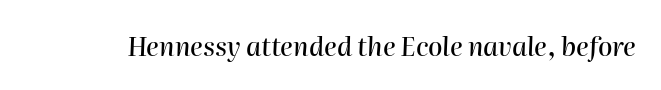
Q: Is the text italic (slanted)? A: Yes, it leans right by about 2 degrees.
Q: Is the text underlined? A: No.
Q: Is the spacing between letters normal or unusually wide? A: Normal.
